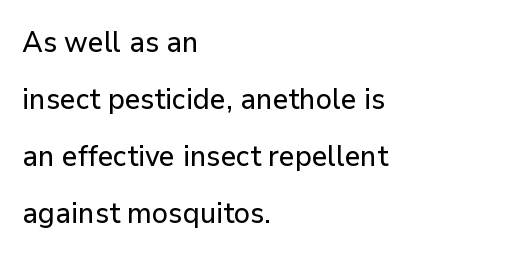
Look at the bottom of the vertical strokes: they stop flat, with no serifs. The zone under the glyphs is completely vacant. This sample uses an upright cut, with every glyph sitting square on the baseline. The line texture is even and compact thanks to regular tracking. The passage shown is typed in a proportional face where columns would drift. If you drew a ruler down the left edge, every line would touch it.
